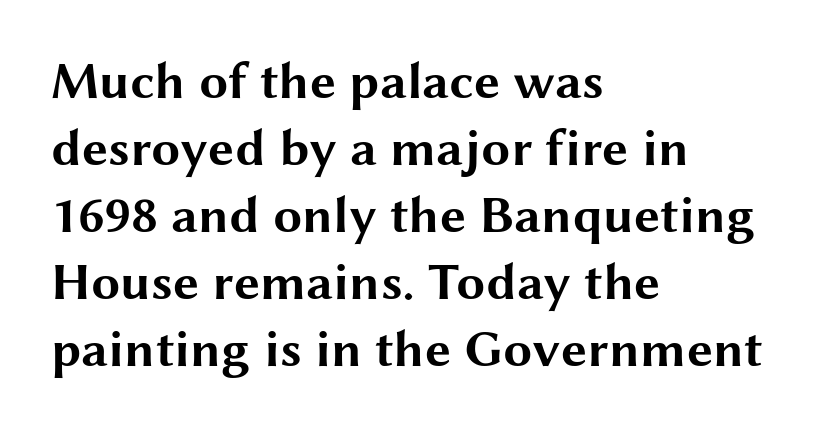
Q: Is the text bold? A: Yes.
Q: Is the text italic (slanted)? A: No, it is upright.
Q: Is the typeface a serif or a sans-serif typeface? A: Sans-serif.
Q: Is the text underlined? A: No.
Q: How is the paragraph aligned? A: Left-aligned.
Q: Is the spacing between letters normal or unusually wide? A: Normal.
Q: Is the spacing between lines tight, normal or loose? A: Normal.
Q: Width (condensed, normal, or wide)? A: Wide.
Q: Stroke contrast? A: Medium.
Q: x-height? A: Medium.
Q: Monospaced? A: No.
